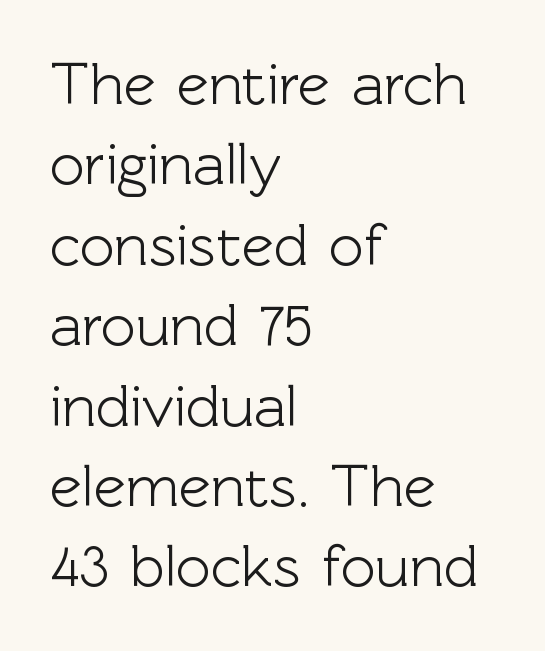
The image shows 60 px sans-serif type, upright; set left-aligned, normal line spacing (1.34x), normal letter spacing, not underlined; a medium x-height.
